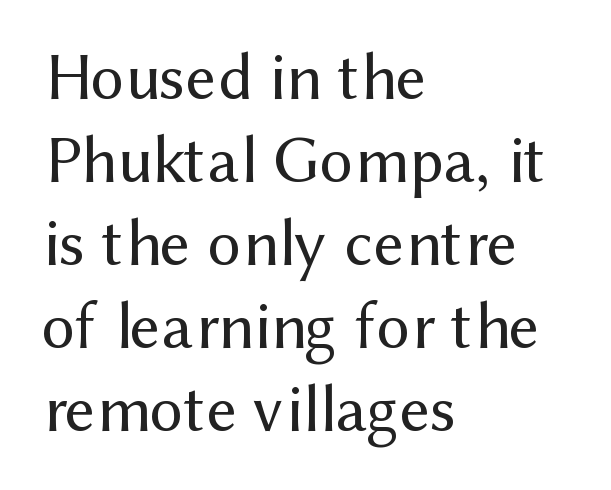
{"serif": "no", "italic": "no", "bold": "no", "weight": "regular", "width": "normal", "stroke_contrast": "medium", "x_height": "medium", "monospaced": "no", "underline": "no", "align": "left", "line_spacing_ratio": 1.24, "letter_spacing": "normal", "letter_spacing_em": 0.0, "glyph_px": 67}
